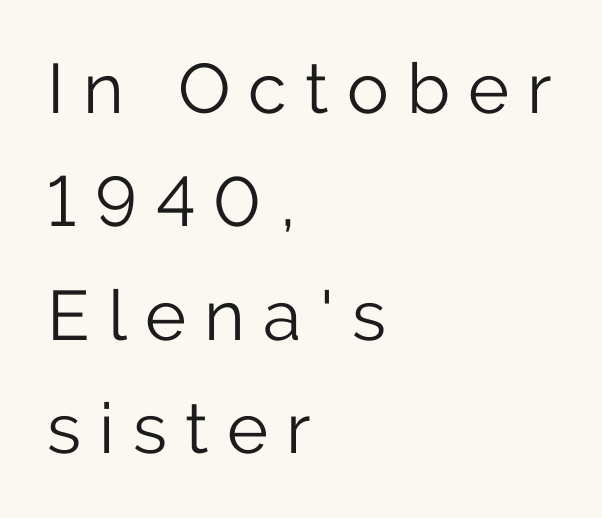
Q: Is the text bold? A: No.
Q: Is the text italic (slanted)? A: No, it is upright.
Q: Is the typeface a serif or a sans-serif typeface? A: Sans-serif.
Q: Is the text underlined? A: No.
Q: How is the paragraph aligned? A: Left-aligned.
Q: Is the spacing between letters normal or unusually wide? A: Unusually wide.
Q: Is the spacing between lines tight, normal or loose? A: Normal.
Q: Width (condensed, normal, or wide)? A: Normal.
Q: Stroke contrast? A: Low.
Q: x-height? A: Medium.
Q: Monospaced? A: No.
